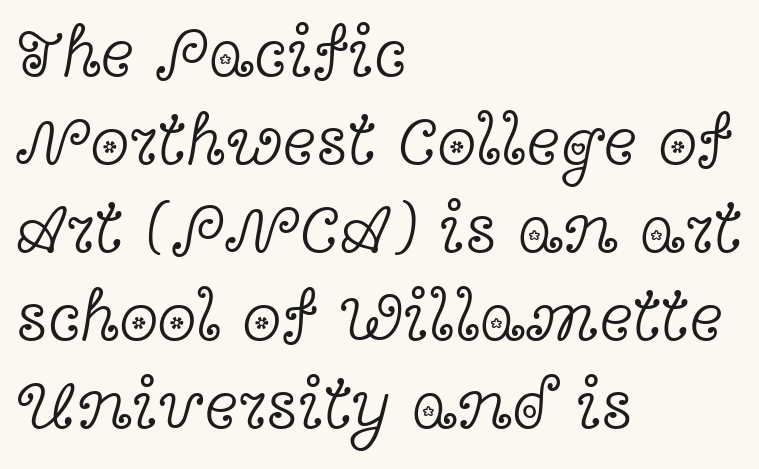
Has an underline been added? It has not. Between one letter and the next there's only the usual sliver of space. The designer went with a serif here, giving each stem small feet. This is roman type, the default non-slanted kind.
